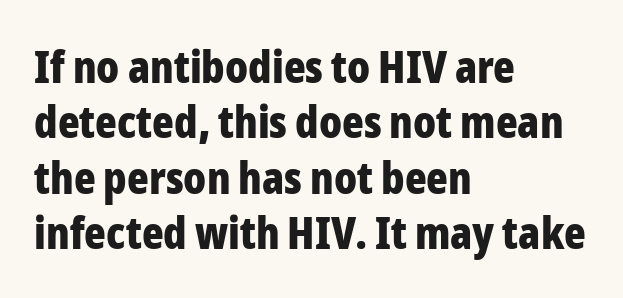
The image shows 45 px bold, condensed sans-serif type, upright; set left-aligned, line spacing 1.23x, normal letter spacing, not underlined; low stroke contrast and a medium x-height.
